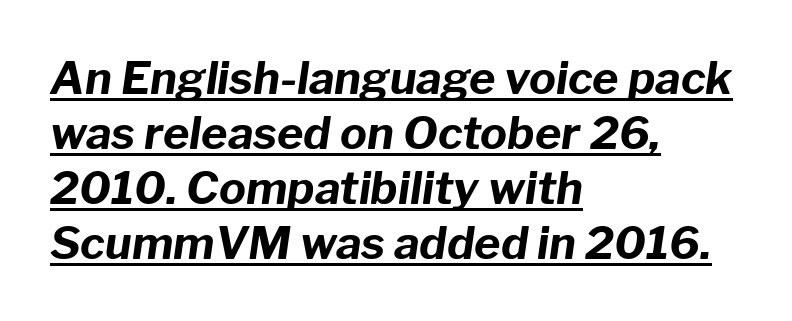
Q: Is the text bold? A: Yes.
Q: Is the text italic (slanted)? A: Yes, it leans right by about 8 degrees.
Q: Is the text underlined? A: Yes.
Q: How is the paragraph aligned? A: Left-aligned.
Q: Is the spacing between letters normal or unusually wide? A: Normal.
Q: Width (condensed, normal, or wide)? A: Normal.
Q: Stroke contrast? A: Low.
Q: x-height? A: Medium.
Q: Monospaced? A: No.
